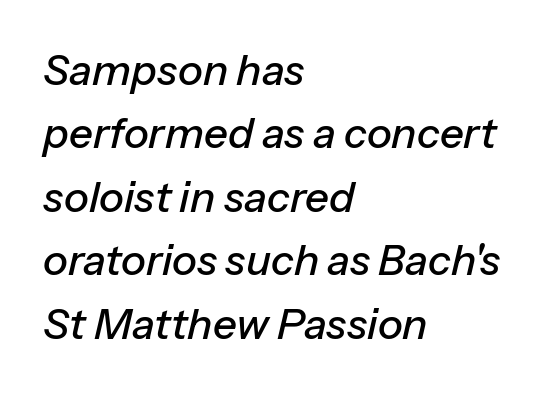
Q: Is the text italic (slanted)? A: Yes, it leans right by about 13 degrees.
Q: Is the text underlined? A: No.
Q: How is the paragraph aligned? A: Left-aligned.
Q: Is the spacing between letters normal or unusually wide? A: Normal.
Q: Is the spacing between lines tight, normal or loose? A: Normal.
Q: Width (condensed, normal, or wide)? A: Normal.
Q: Stroke contrast? A: Low.
Q: x-height? A: Medium.
Q: Monospaced? A: No.
